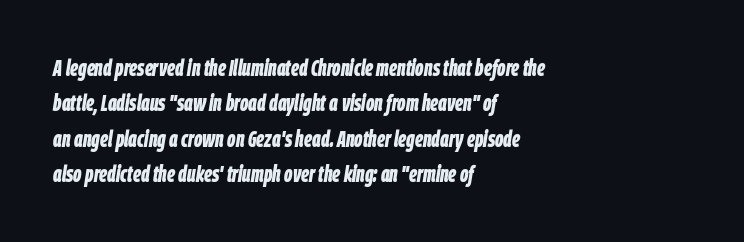
The image shows 23 px bold type, italic (leaning right); set left-aligned, normal line spacing (1.54x), normal letter spacing, not underlined.
